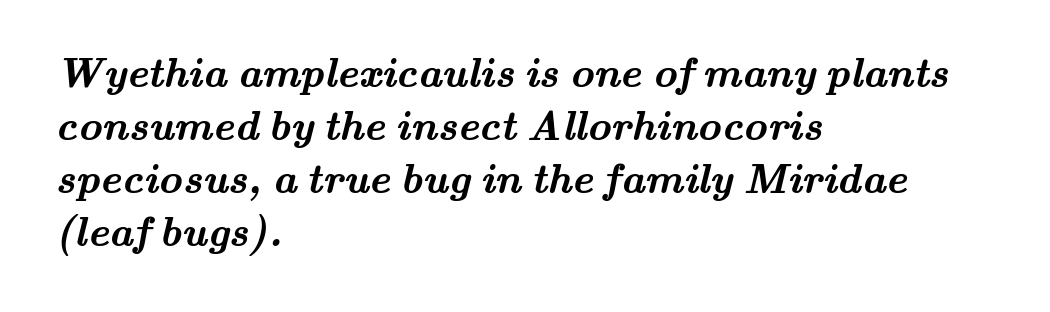
{"serif": "yes", "bold": "yes", "weight": "semibold", "width": "wide", "stroke_contrast": "medium", "x_height": "small", "monospaced": "no", "underline": "no", "align": "left", "line_spacing": "normal", "line_spacing_ratio": 1.29, "letter_spacing": "normal", "letter_spacing_em": 0.0, "glyph_px": 41}
